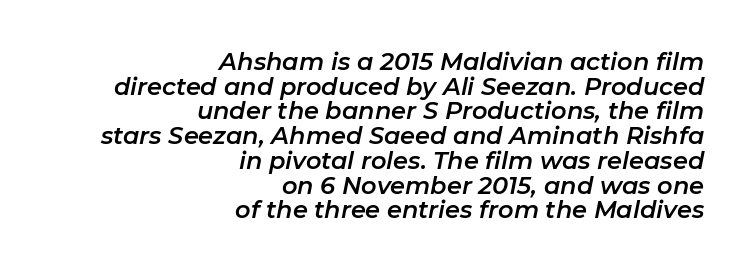
Q: Is the text italic (slanted)? A: Yes, it leans right by about 11 degrees.
Q: Is the text underlined? A: No.
Q: How is the paragraph aligned? A: Right-aligned.
Q: Is the spacing between letters normal or unusually wide? A: Normal.
Q: Is the spacing between lines tight, normal or loose? A: Tight.
